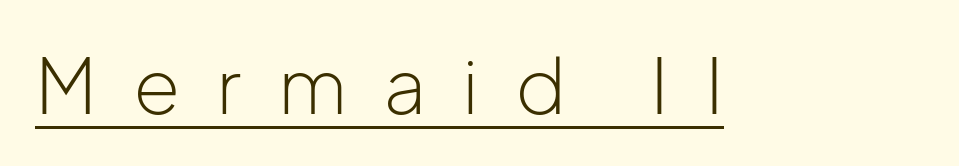
{"serif": "no", "italic": "no", "bold": "no", "weight": "light", "width": "normal", "stroke_contrast": "low", "x_height": "medium", "monospaced": "no", "underline": "yes", "letter_spacing": "wide", "letter_spacing_em": 0.47, "glyph_px": 76}
